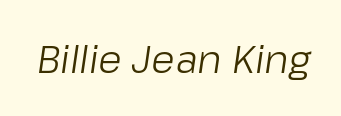
Is the letter spacing exaggerated? No — it looks like the ordinary default. This reads as an unemphasized weight, regular at the heaviest. You can tell it's italic because the verticals aren't actually vertical. Is this a fixed-width face? No — the glyphs have proportional, varying widths. Plain, unruled lines of type.
